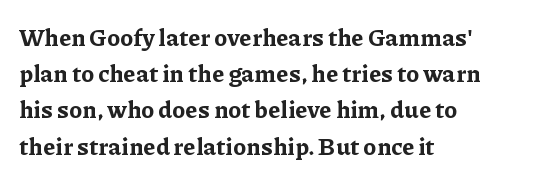
The image shows 24 px bold type, upright; set left-aligned, normal line spacing (1.51x), normal letter spacing, not underlined.
